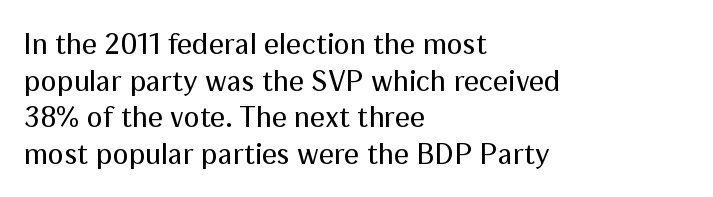
The image shows 30 px regular-weight sans-serif type, upright; set left-aligned, line spacing 1.22x, normal letter spacing, not underlined; medium stroke contrast and a medium x-height.
